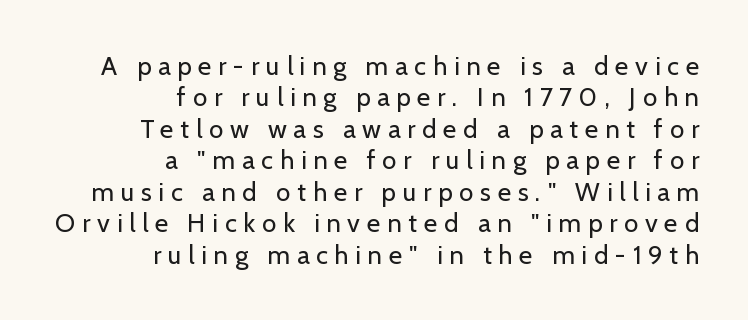
{"italic": "no", "bold": "no", "underline": "no", "align": "right", "line_spacing_ratio": 1.21, "letter_spacing": "wide", "letter_spacing_em": 0.26, "glyph_px": 26}
